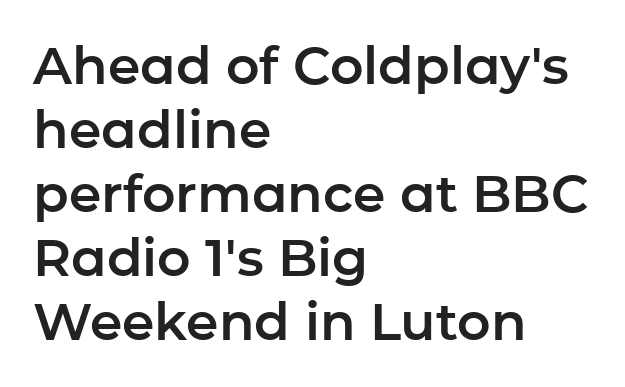
{"serif": "no", "italic": "no", "width": "normal", "stroke_contrast": "low", "x_height": "medium", "monospaced": "no", "underline": "no", "align": "left", "line_spacing_ratio": 1.23, "letter_spacing": "normal", "letter_spacing_em": 0.0, "glyph_px": 52}
